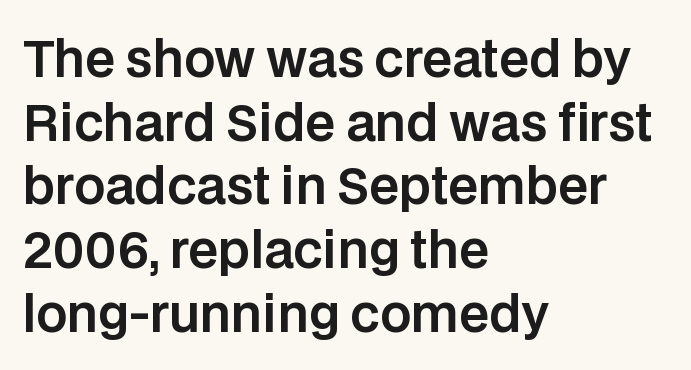
Each letter keeps its own natural width here, so spacing adapts to shape. A clean baseline with only descenders dipping below it. Horizontally, the lines are justified to the leading edge only. These lines were composed using upright roman letters.
